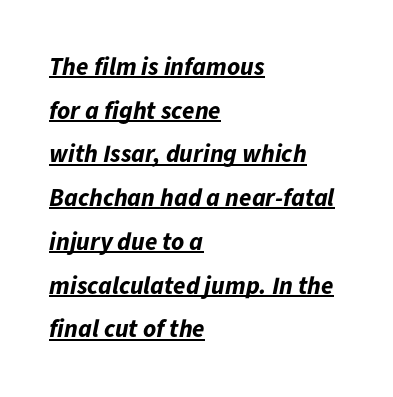
Q: Is the text bold? A: Yes.
Q: Is the text italic (slanted)? A: Yes, it leans right by about 11 degrees.
Q: Is the text underlined? A: Yes.
Q: How is the paragraph aligned? A: Left-aligned.
Q: Is the spacing between letters normal or unusually wide? A: Normal.
